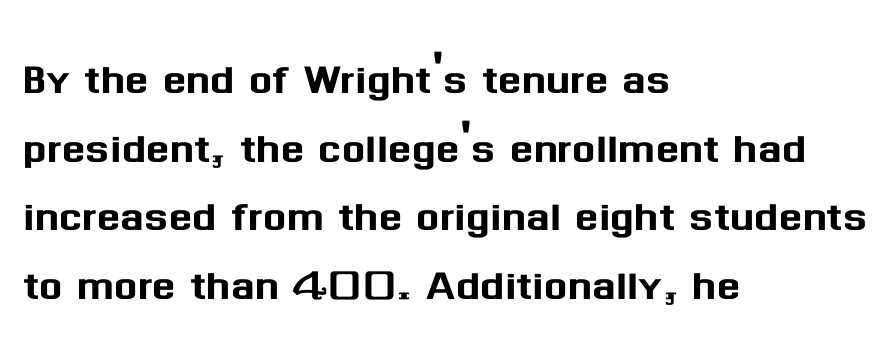
Q: Is the text italic (slanted)? A: No, it is upright.
Q: Is the typeface a serif or a sans-serif typeface? A: Sans-serif.
Q: Is the text underlined? A: No.
Q: How is the paragraph aligned? A: Left-aligned.
Q: Is the spacing between letters normal or unusually wide? A: Normal.
Q: Is the spacing between lines tight, normal or loose? A: Normal.
Q: Width (condensed, normal, or wide)? A: Normal.
Q: Stroke contrast? A: Medium.
Q: x-height? A: Medium.
Q: Monospaced? A: No.
